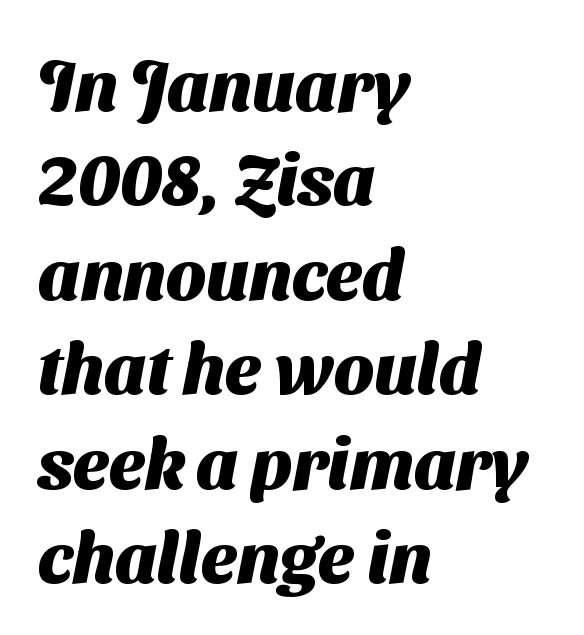
The image shows 71 px heavy sans-serif type; set left-aligned, normal line spacing (1.33x), normal letter spacing, not underlined; medium stroke contrast and a medium x-height.
